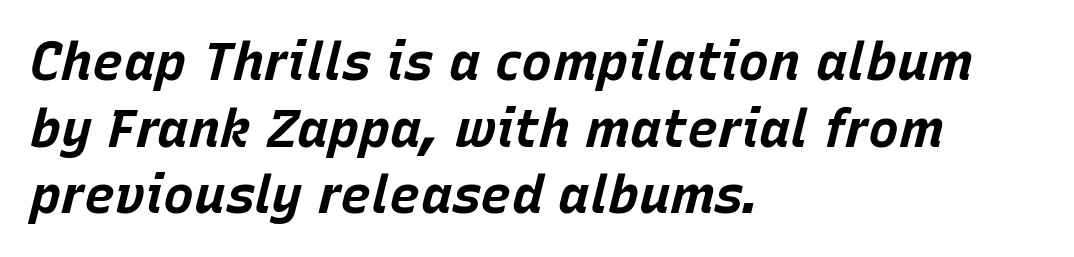
Q: Is the text bold? A: Yes.
Q: Is the text italic (slanted)? A: Yes, it leans right by about 15 degrees.
Q: Is the text underlined? A: No.
Q: How is the paragraph aligned? A: Left-aligned.
Q: Is the spacing between letters normal or unusually wide? A: Normal.
Q: Is the spacing between lines tight, normal or loose? A: Normal.
Q: Width (condensed, normal, or wide)? A: Normal.
Q: Stroke contrast? A: Low.
Q: x-height? A: Large.
Q: Monospaced? A: No.
